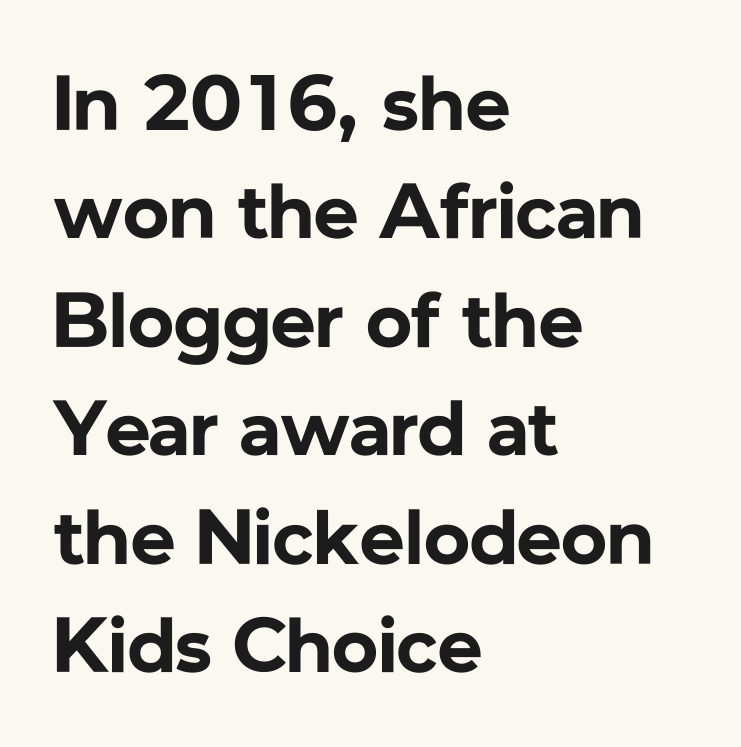
Is this a fixed-width face? No — the glyphs have proportional, varying widths. If you measured baseline to baseline, you'd find a middling distance. The glyphs have the mass of a bold cut. Is the block centered? No — it sits flush against the left margin.
